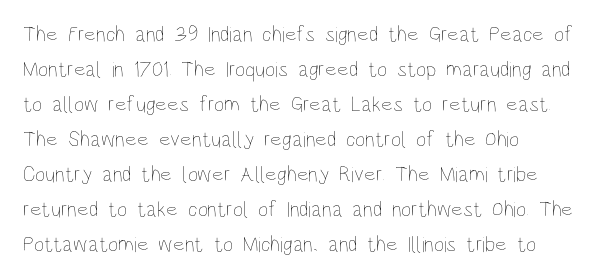
Q: Is the text bold? A: No.
Q: Is the text italic (slanted)? A: No, it is upright.
Q: Is the text underlined? A: No.
Q: How is the paragraph aligned? A: Left-aligned.
Q: Is the spacing between letters normal or unusually wide? A: Normal.
Q: Is the spacing between lines tight, normal or loose? A: Normal.
